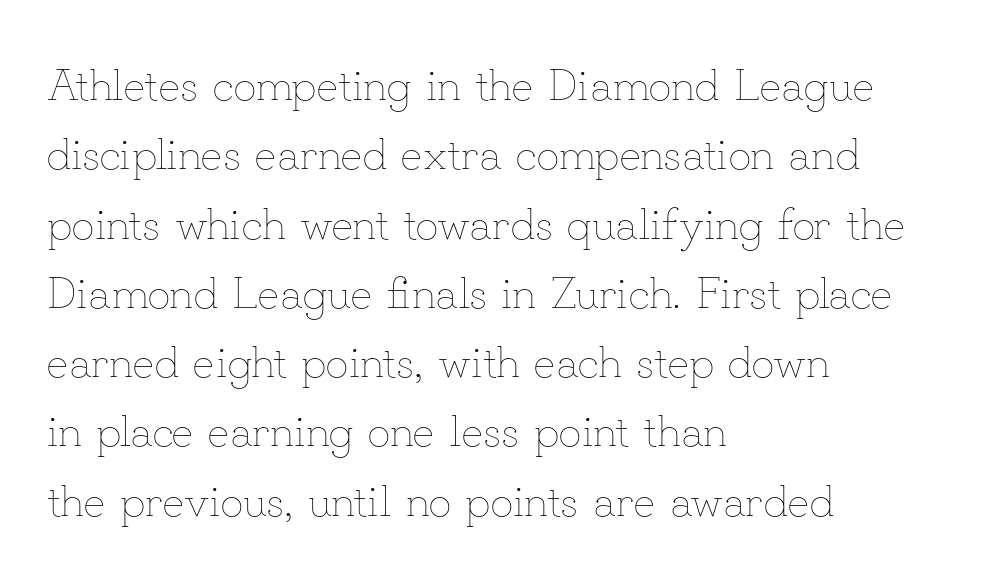
Q: Is the text bold? A: No.
Q: Is the text italic (slanted)? A: No, it is upright.
Q: Is the text underlined? A: No.
Q: How is the paragraph aligned? A: Left-aligned.
Q: Is the spacing between letters normal or unusually wide? A: Normal.
Q: Is the spacing between lines tight, normal or loose? A: Normal.
Q: Width (condensed, normal, or wide)? A: Normal.
Q: Stroke contrast? A: Low.
Q: x-height? A: Small.
Q: Monospaced? A: No.
